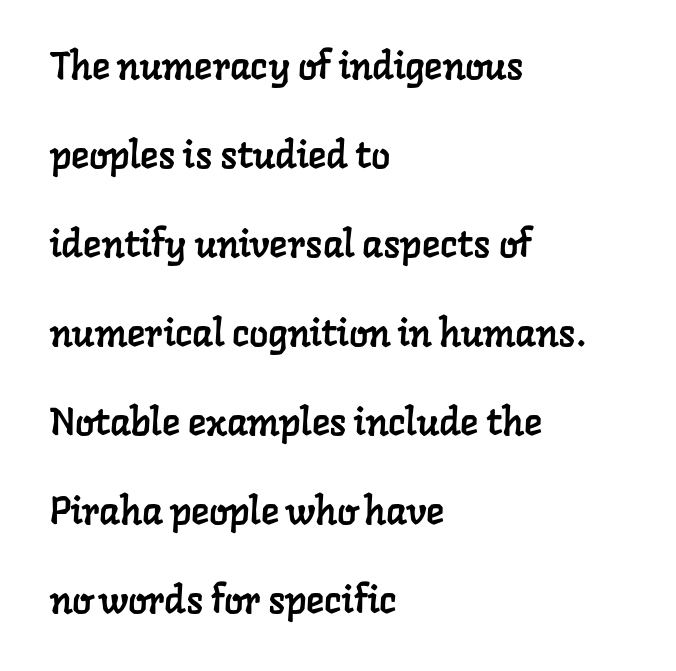
{"serif": "yes", "width": "normal", "stroke_contrast": "low", "x_height": "medium", "monospaced": "no", "underline": "no", "align": "left", "line_spacing": "loose", "line_spacing_ratio": 2.34, "letter_spacing": "normal", "letter_spacing_em": 0.0, "glyph_px": 38}
